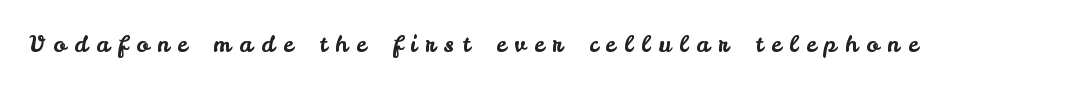
Glance below the letters and you will spot only blank space. Inter-character spacing is expanded well beyond the font's built-in metrics.
